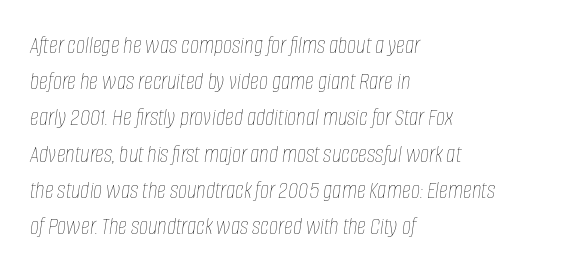
The image shows 25 px text type, italic (leaning right); set left-aligned, normal line spacing (1.45x), normal letter spacing, not underlined.
